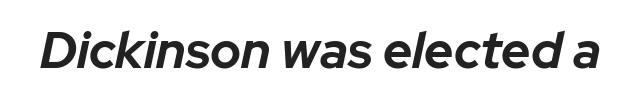
Think of a printed novel: that variable character pitch is what you see here. Designer's note — italics engaged. Quick note: underline off. The rendering keeps characters at their native spacing. Summary of weight: heavy, a full bold.
